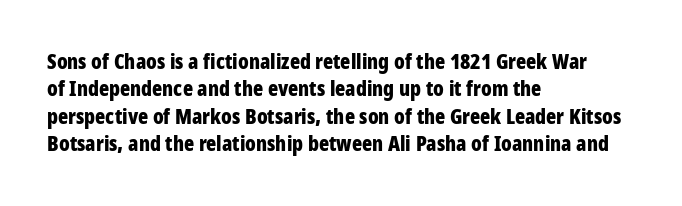
Q: Is the text bold? A: Yes.
Q: Is the text italic (slanted)? A: No, it is upright.
Q: Is the text underlined? A: No.
Q: How is the paragraph aligned? A: Left-aligned.
Q: Is the spacing between letters normal or unusually wide? A: Normal.
Q: Is the spacing between lines tight, normal or loose? A: Normal.
